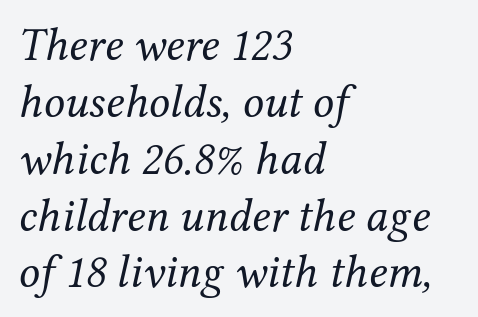
The image shows 47 px regular-weight serif type, italic (leaning right); set left-aligned, line spacing 1.21x, normal letter spacing, not underlined; medium stroke contrast and a medium x-height.
